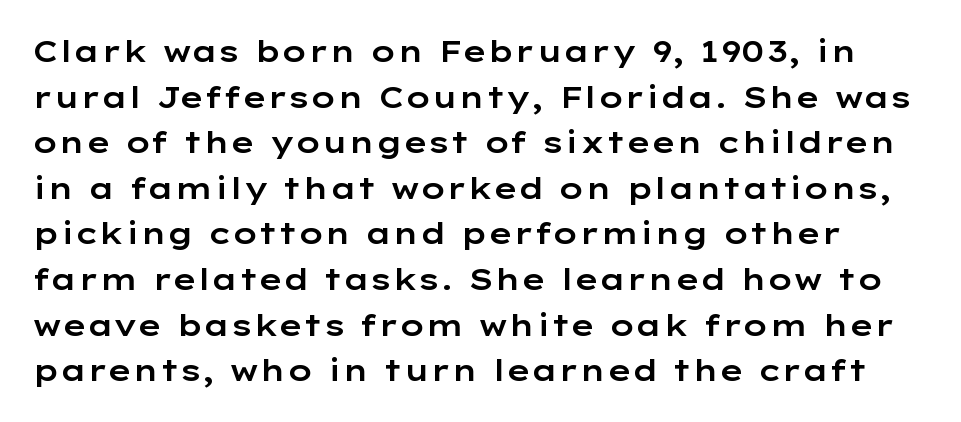
The image shows 30 px wide sans-serif type, upright; set normal line spacing (1.52x), normal letter spacing, not underlined; low stroke contrast and a medium x-height.
